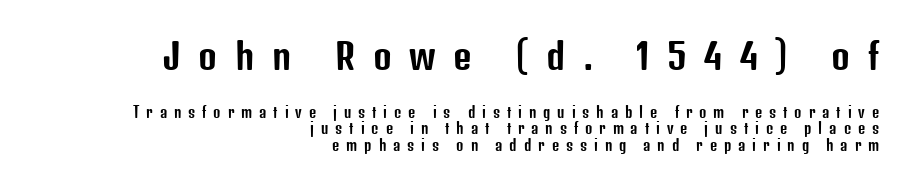
Q: Is the text italic (slanted)? A: No, it is upright.
Q: Is the typeface a serif or a sans-serif typeface? A: Sans-serif.
Q: Is the text underlined? A: No.
Q: How is the paragraph aligned? A: Right-aligned.
Q: Is the spacing between letters normal or unusually wide? A: Unusually wide.
Q: Which block of text is set in a larger size, the first (top) or the second (bottom)? A: The first (top) one.
Q: Width (condensed, normal, or wide)? A: Condensed.
Q: Stroke contrast? A: Low.
Q: x-height? A: Medium.
Q: Monospaced? A: No.
